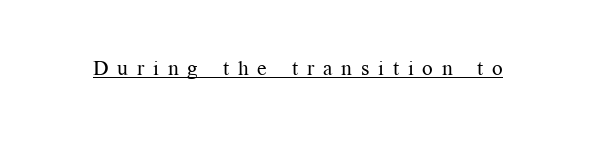
Q: Is the text bold? A: No.
Q: Is the text italic (slanted)? A: No, it is upright.
Q: Is the text underlined? A: Yes.
Q: Is the spacing between letters normal or unusually wide? A: Unusually wide.
